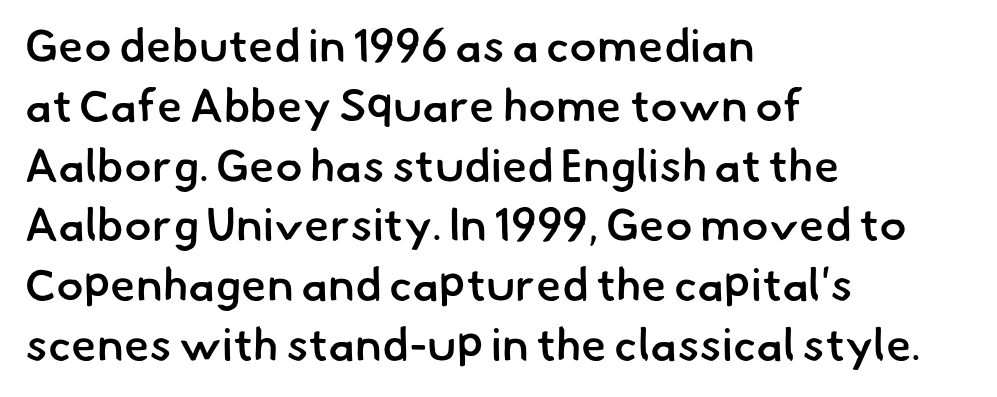
Bold? Not quite — semibold, heavier than regular but stopping short. You could not count columns in this text — the font is proportionally spaced. This block has exactly the height ordinary leading produces. Underline: absent. Every row of glyphs begins at an identical x-position on the left.
